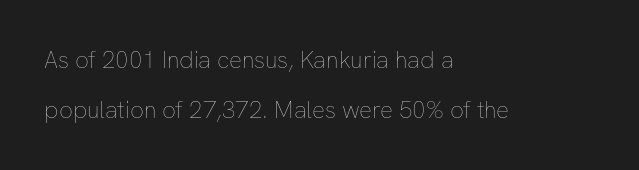
The image shows 24 px text type, upright; set left-aligned, loose line spacing (2.07x), normal letter spacing, not underlined.
